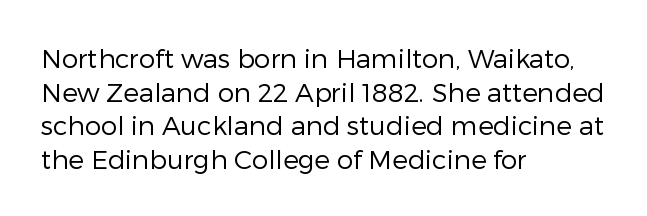
Interline gaps are of average width in this sample. In terms of posture, this sample is upright. Teacher's note: observe the even left margin — that is flush-left alignment. The cut favours lightness, reaching ordinary text weight at its darkest.
